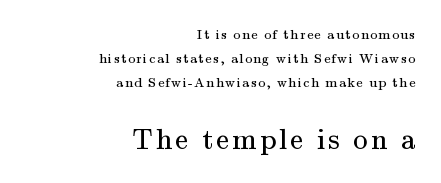
The passage shown begins with its smaller block and ends with its larger one. Glance below the letters and you will spot only blank space. Posture: vertical. This reads as an unemphasized weight, regular at the heaviest. Which margin do the lines hug? The right one — the left edge is uneven.
